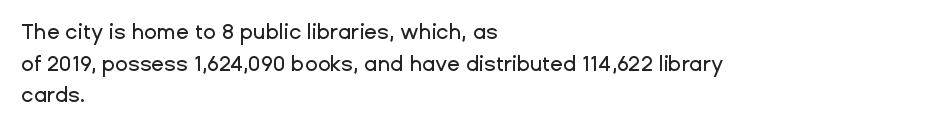
Has an underline been added? It has not. Do the letters lean? They stand straight. Notice how descenders clear the ascenders below comfortably — that's standard leading. The line texture is even and compact thanks to regular tracking.
